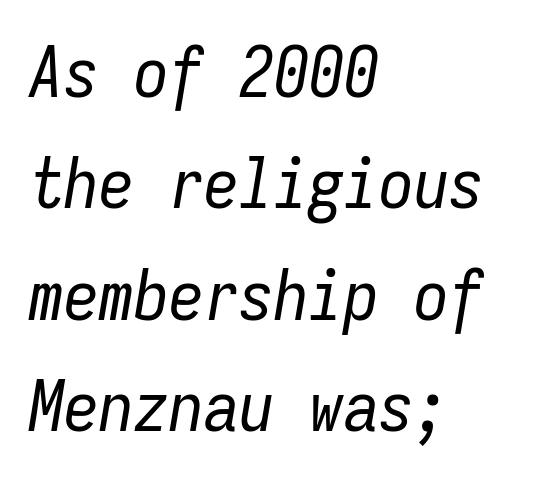
{"italic": "yes", "lean": "right", "slant_degrees": 9, "bold": "no", "weight": "regular", "width": "condensed", "stroke_contrast": "low", "x_height": "medium", "monospaced": "yes", "underline": "no", "align": "left", "line_spacing": "normal", "line_spacing_ratio": 1.59, "letter_spacing": "normal", "letter_spacing_em": 0.0, "glyph_px": 70}
